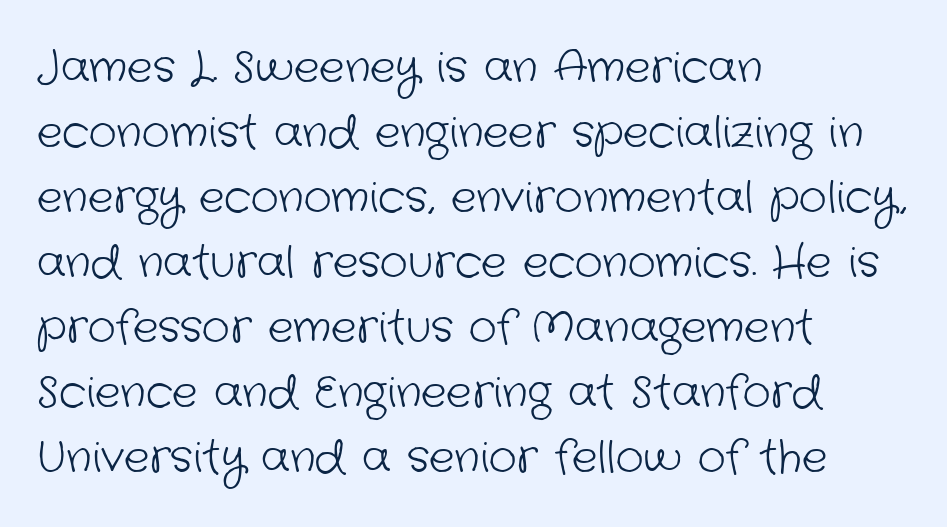
Anything drawn beneath the words? Only blank space. The block of text has a typical density, with ordinary space between rows. A sans-serif font was chosen for this passage. The lines are quadded left. The typesetting does not lean heavy: it is not bold.
